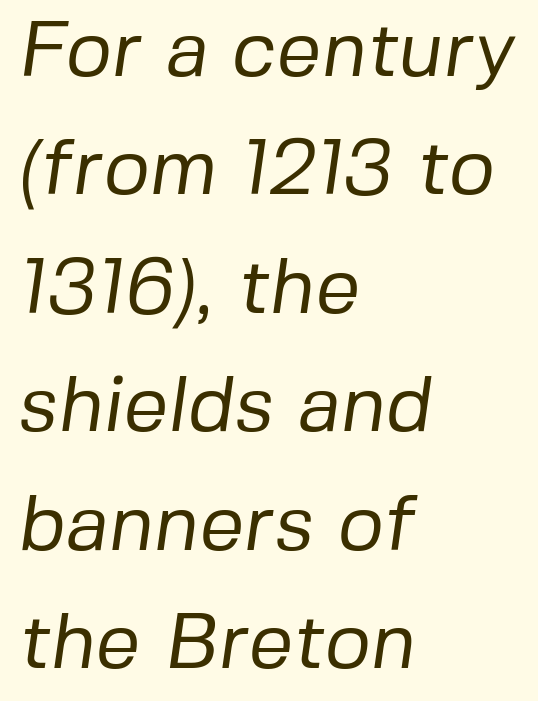
The image shows 79 px regular-weight sans-serif type; set left-aligned, normal line spacing (1.5x), normal letter spacing, not underlined; low stroke contrast and a medium x-height.
